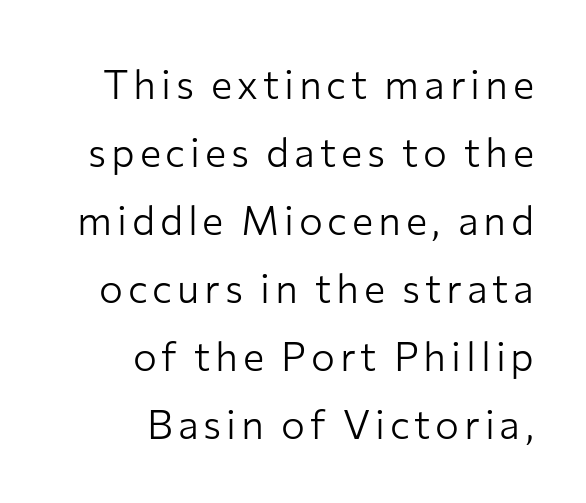
The image shows 40 px light sans-serif type, upright; set right-aligned, normal line spacing (1.7x), not underlined; low stroke contrast and a medium x-height.
